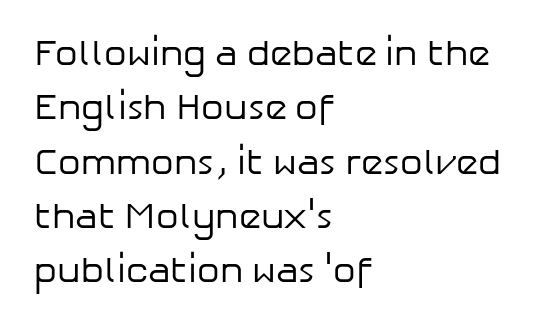
Decoration check: the copy has no underline. Quick note: interline space is typical. Spacing verdict: proportional, widths tailored to each character. Is there any slant? The stems are plumb. Stems and bowls with no extra thickness — not bold.
